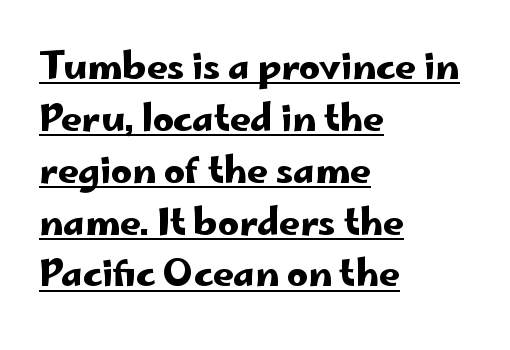
{"serif": "no", "italic": "no", "width": "wide", "stroke_contrast": "low", "x_height": "small", "monospaced": "no", "underline": "yes", "align": "left", "line_spacing": "normal", "line_spacing_ratio": 1.44, "letter_spacing": "normal", "letter_spacing_em": 0.0, "glyph_px": 36}
